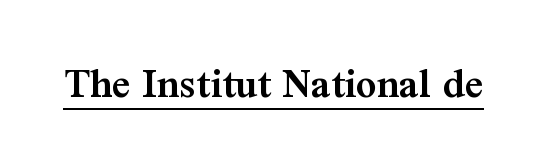
{"serif": "yes", "italic": "no", "bold": "semi", "weight": "semibold", "width": "normal", "stroke_contrast": "medium", "x_height": "medium", "monospaced": "no", "underline": "yes", "letter_spacing": "normal", "letter_spacing_em": 0.0, "glyph_px": 45}
